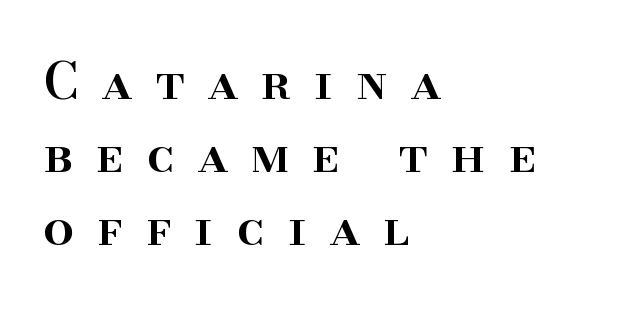
Q: Is the text bold? A: Semi-bold.
Q: Is the text italic (slanted)? A: No, it is upright.
Q: Is the typeface a serif or a sans-serif typeface? A: Serif.
Q: Is the text underlined? A: No.
Q: How is the paragraph aligned? A: Left-aligned.
Q: Is the spacing between letters normal or unusually wide? A: Unusually wide.
Q: Is the spacing between lines tight, normal or loose? A: Normal.
Q: Width (condensed, normal, or wide)? A: Normal.
Q: Stroke contrast? A: High.
Q: x-height? A: Small.
Q: Monospaced? A: No.
